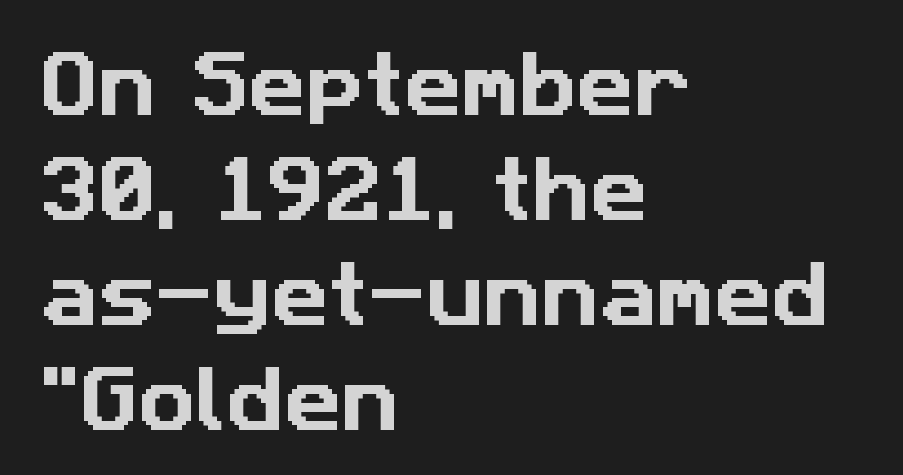
Q: Is the typeface a serif or a sans-serif typeface? A: Sans-serif.
Q: Is the text underlined? A: No.
Q: How is the paragraph aligned? A: Left-aligned.
Q: Is the spacing between letters normal or unusually wide? A: Normal.
Q: Is the spacing between lines tight, normal or loose? A: Normal.
Q: Width (condensed, normal, or wide)? A: Normal.
Q: Stroke contrast? A: Low.
Q: x-height? A: Medium.
Q: Monospaced? A: No.
